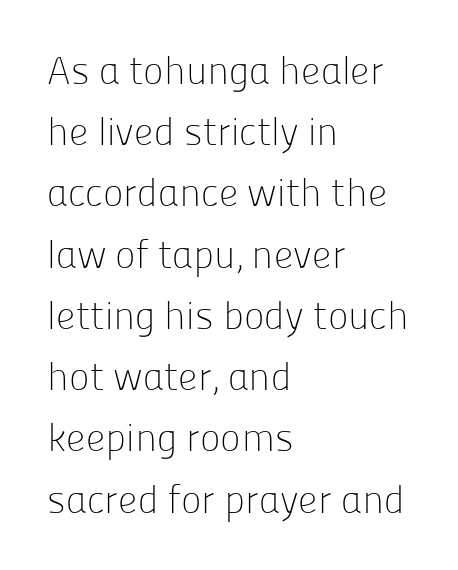
Q: Is the text bold? A: No.
Q: Is the text italic (slanted)? A: No, it is upright.
Q: Is the typeface a serif or a sans-serif typeface? A: Sans-serif.
Q: Is the text underlined? A: No.
Q: How is the paragraph aligned? A: Left-aligned.
Q: Is the spacing between letters normal or unusually wide? A: Normal.
Q: Is the spacing between lines tight, normal or loose? A: Normal.
Q: Width (condensed, normal, or wide)? A: Normal.
Q: Stroke contrast? A: Low.
Q: x-height? A: Medium.
Q: Monospaced? A: No.
